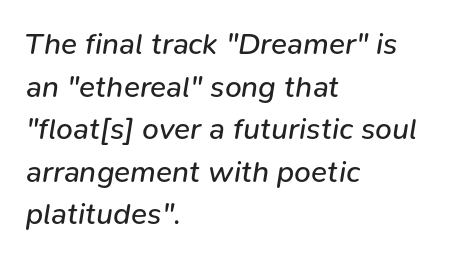
{"italic": "yes", "lean": "right", "slant_degrees": 9, "bold": "no", "weight": "regular", "width": "normal", "stroke_contrast": "low", "x_height": "medium", "monospaced": "no", "underline": "no", "align": "left", "line_spacing": "normal", "line_spacing_ratio": 1.42, "letter_spacing": "normal", "letter_spacing_em": 0.0, "glyph_px": 30}
